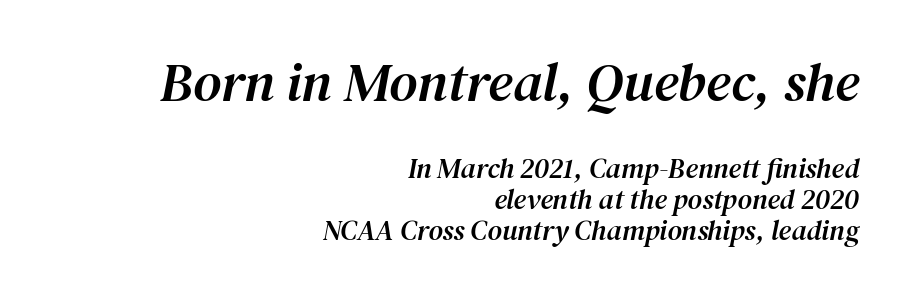
Q: Is the text italic (slanted)? A: Yes, it leans right by about 12 degrees.
Q: Is the typeface a serif or a sans-serif typeface? A: Serif.
Q: Is the text underlined? A: No.
Q: How is the paragraph aligned? A: Right-aligned.
Q: Is the spacing between letters normal or unusually wide? A: Normal.
Q: Is the spacing between lines tight, normal or loose? A: Tight.
Q: Which block of text is set in a larger size, the first (top) or the second (bottom)? A: The first (top) one.
Q: Width (condensed, normal, or wide)? A: Normal.
Q: Stroke contrast? A: Medium.
Q: x-height? A: Medium.
Q: Monospaced? A: No.
